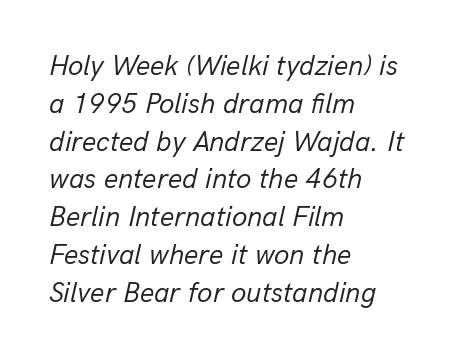
The image shows 28 px regular-weight type, italic (leaning right); set left-aligned, normal line spacing (1.35x), normal letter spacing, not underlined; low stroke contrast and a medium x-height.
